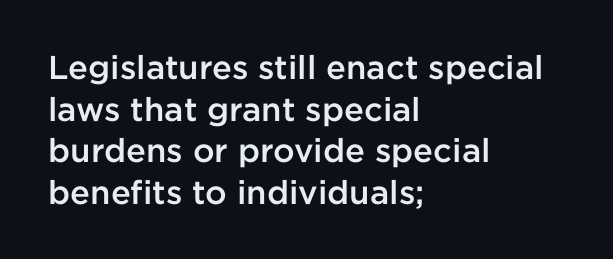
The image shows 33 px semibold sans-serif type, upright; set left-aligned, normal line spacing (1.26x), normal letter spacing, not underlined; low stroke contrast and a medium x-height.
